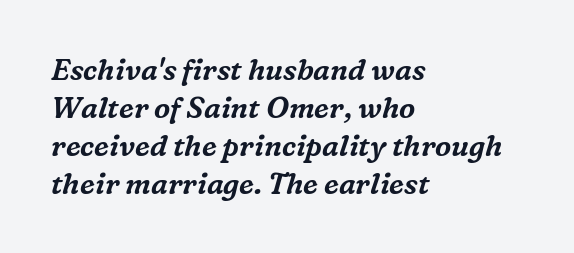
{"serif": "yes", "italic": "yes", "lean": "right", "slant_degrees": 16, "width": "normal", "stroke_contrast": "medium", "x_height": "medium", "monospaced": "no", "underline": "no", "align": "left", "line_spacing": "normal", "line_spacing_ratio": 1.31, "letter_spacing": "normal", "letter_spacing_em": 0.0, "glyph_px": 29}
